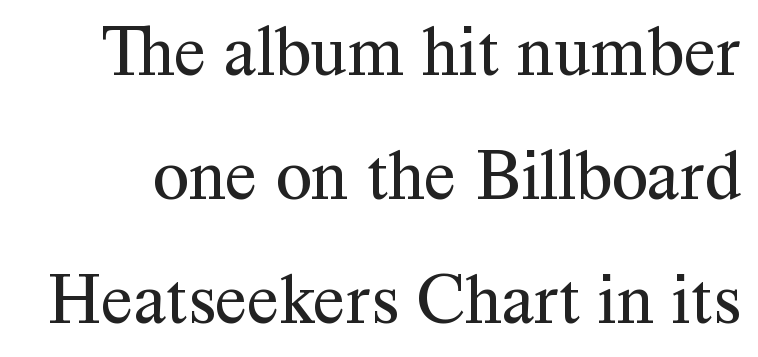
{"serif": "yes", "italic": "no", "bold": "no", "weight": "regular", "width": "normal", "stroke_contrast": "medium", "x_height": "medium", "monospaced": "no", "underline": "no", "line_spacing": "normal", "line_spacing_ratio": 1.7, "letter_spacing": "normal", "letter_spacing_em": 0.0, "glyph_px": 73}
